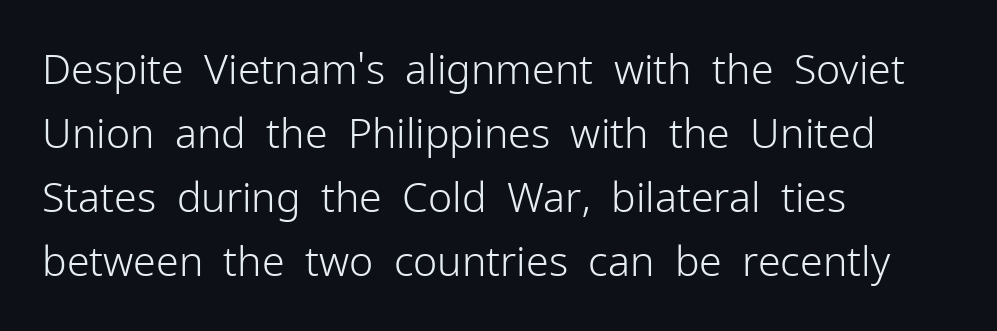
Q: Is the text bold? A: No.
Q: Is the text italic (slanted)? A: No, it is upright.
Q: Is the typeface a serif or a sans-serif typeface? A: Sans-serif.
Q: Is the text underlined? A: No.
Q: How is the paragraph aligned? A: Left-aligned.
Q: Is the spacing between letters normal or unusually wide? A: Normal.
Q: Is the spacing between lines tight, normal or loose? A: Normal.
Q: Width (condensed, normal, or wide)? A: Normal.
Q: Stroke contrast? A: Low.
Q: x-height? A: Medium.
Q: Monospaced? A: No.
